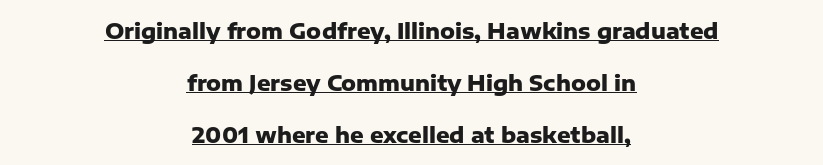
Vertical strokes here are truly vertical. If you measured baseline to baseline, you'd find a long distance. Notice how thick the strokes are: this is what a full bold looks like. Is there an underline? Yes — a line sits under the letters. One-word summary of the alignment: center.
